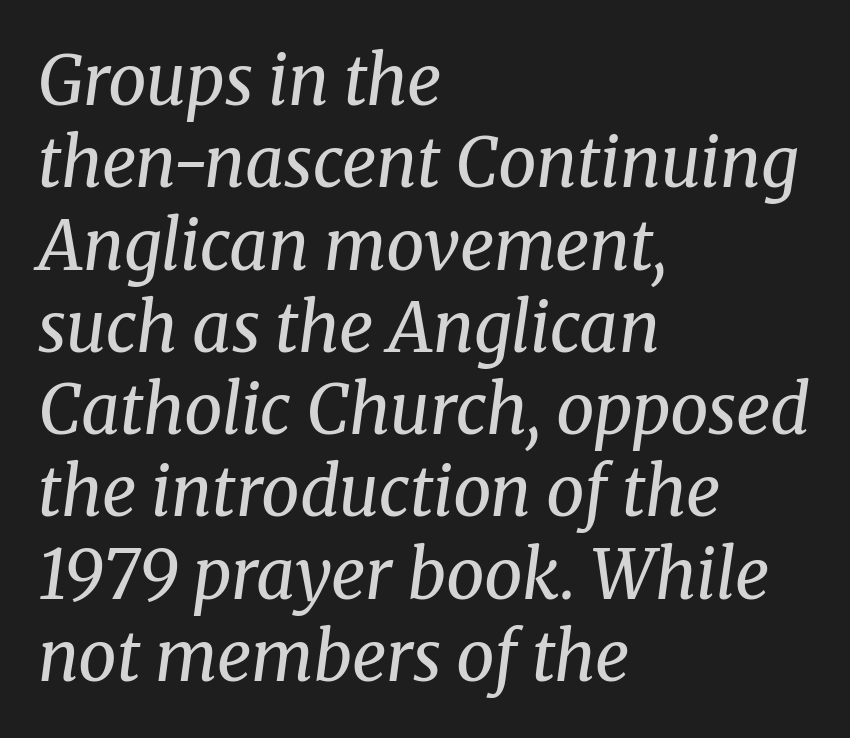
Examine the stroke ends and you'll spot serifs. This sample uses an oblique cut, with every glyph tilted off the vertical. The face used here is proportionally spaced, like ordinary book or web type. The words here are not underlined. The passage is arranged the way most books set body copy — flush left.
